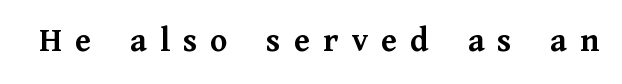
{"serif": "yes", "italic": "no", "bold": "yes", "weight": "semibold", "width": "normal", "stroke_contrast": "medium", "x_height": "medium", "monospaced": "no", "underline": "no", "letter_spacing": "wide", "letter_spacing_em": 0.38, "glyph_px": 35}
